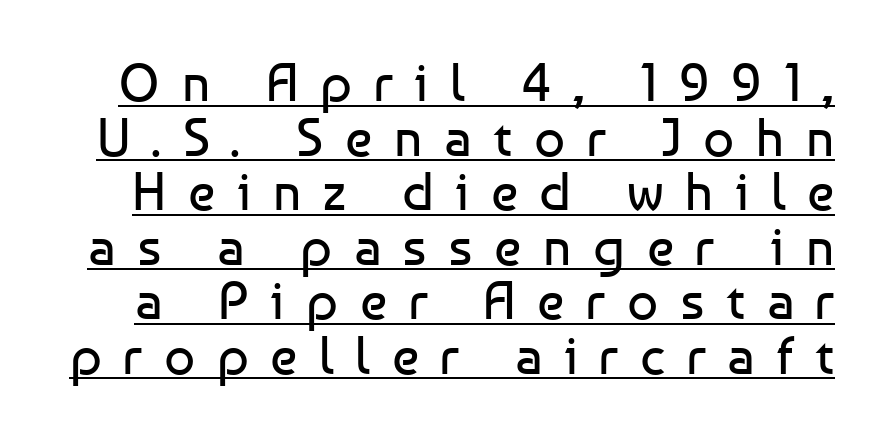
The image shows 54 px regular-weight sans-serif type, upright; set tight line spacing (1.01x), unusually wide letter spacing (+0.4 em), underlined; low stroke contrast and a medium x-height.
